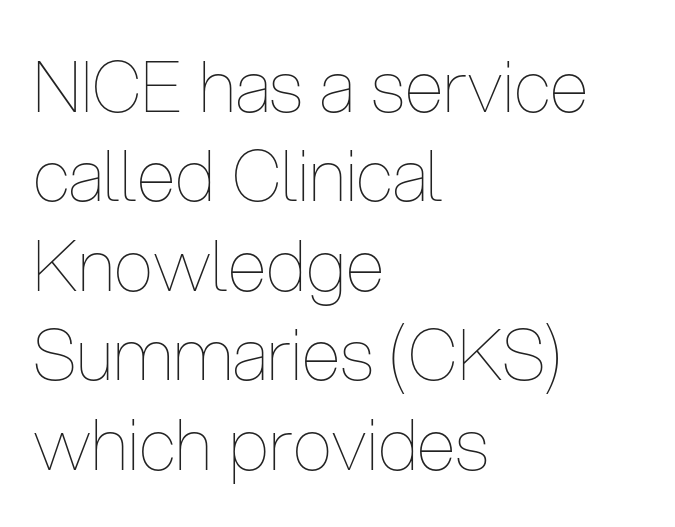
Q: Is the text bold? A: No.
Q: Is the text italic (slanted)? A: No, it is upright.
Q: Is the text underlined? A: No.
Q: How is the paragraph aligned? A: Left-aligned.
Q: Is the spacing between letters normal or unusually wide? A: Normal.
Q: Is the spacing between lines tight, normal or loose? A: Normal.
Q: Width (condensed, normal, or wide)? A: Condensed.
Q: Stroke contrast? A: Low.
Q: x-height? A: Medium.
Q: Monospaced? A: No.
